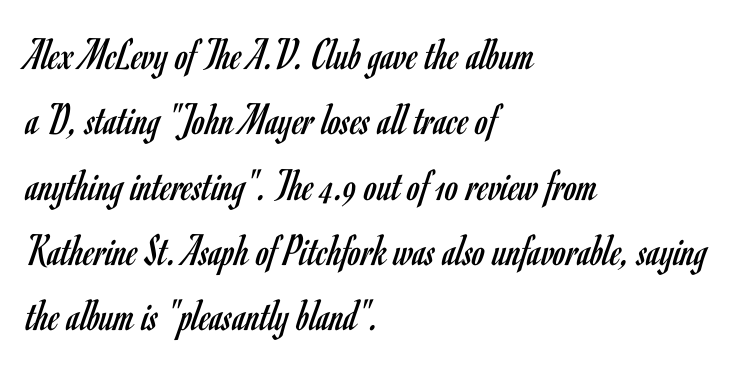
Q: Is the text bold? A: No.
Q: Is the text italic (slanted)? A: Yes.
Q: Is the typeface a serif or a sans-serif typeface? A: Sans-serif.
Q: Is the text underlined? A: No.
Q: How is the paragraph aligned? A: Left-aligned.
Q: Is the spacing between letters normal or unusually wide? A: Normal.
Q: Is the spacing between lines tight, normal or loose? A: Normal.
Q: Width (condensed, normal, or wide)? A: Condensed.
Q: Stroke contrast? A: Low.
Q: x-height? A: Small.
Q: Monospaced? A: No.
